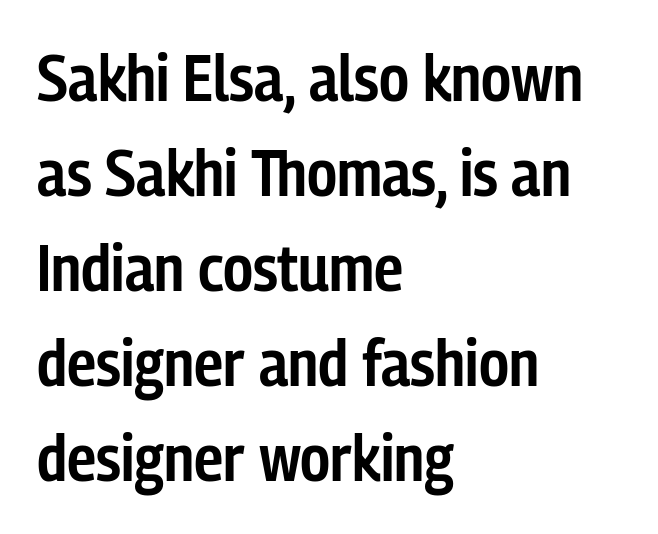
{"serif": "no", "italic": "no", "bold": "semi", "weight": "semibold", "width": "condensed", "stroke_contrast": "low", "x_height": "medium", "monospaced": "no", "underline": "no", "align": "left", "line_spacing": "normal", "line_spacing_ratio": 1.44, "letter_spacing": "normal", "letter_spacing_em": 0.0, "glyph_px": 66}
